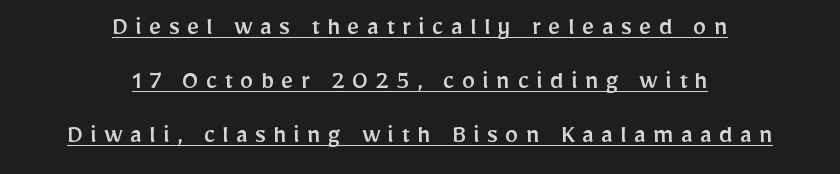
{"italic": "no", "underline": "yes", "align": "center", "line_spacing": "loose", "line_spacing_ratio": 2.0, "letter_spacing": "wide", "letter_spacing_em": 0.27, "glyph_px": 27}
